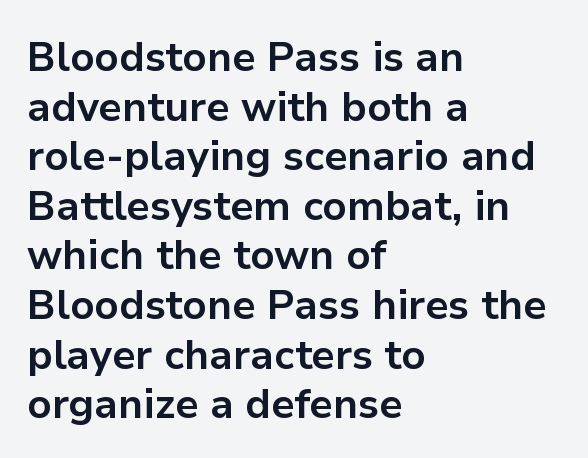
Q: Is the text bold? A: Yes.
Q: Is the text italic (slanted)? A: No, it is upright.
Q: Is the typeface a serif or a sans-serif typeface? A: Sans-serif.
Q: Is the text underlined? A: No.
Q: How is the paragraph aligned? A: Left-aligned.
Q: Is the spacing between letters normal or unusually wide? A: Normal.
Q: Width (condensed, normal, or wide)? A: Normal.
Q: Stroke contrast? A: Low.
Q: x-height? A: Medium.
Q: Monospaced? A: No.
